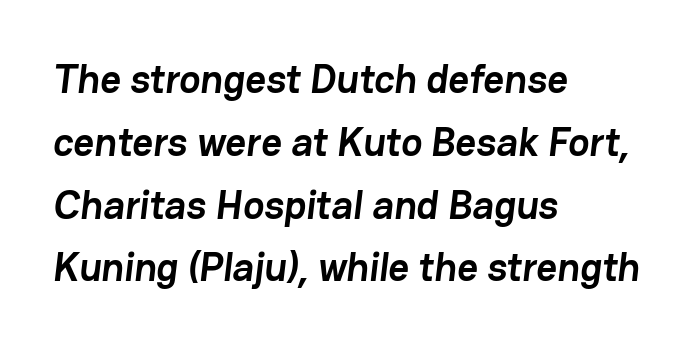
Q: Is the text bold? A: Yes.
Q: Is the typeface a serif or a sans-serif typeface? A: Sans-serif.
Q: Is the text underlined? A: No.
Q: How is the paragraph aligned? A: Left-aligned.
Q: Is the spacing between letters normal or unusually wide? A: Normal.
Q: Is the spacing between lines tight, normal or loose? A: Normal.
Q: Width (condensed, normal, or wide)? A: Normal.
Q: Stroke contrast? A: Low.
Q: x-height? A: Medium.
Q: Monospaced? A: No.
